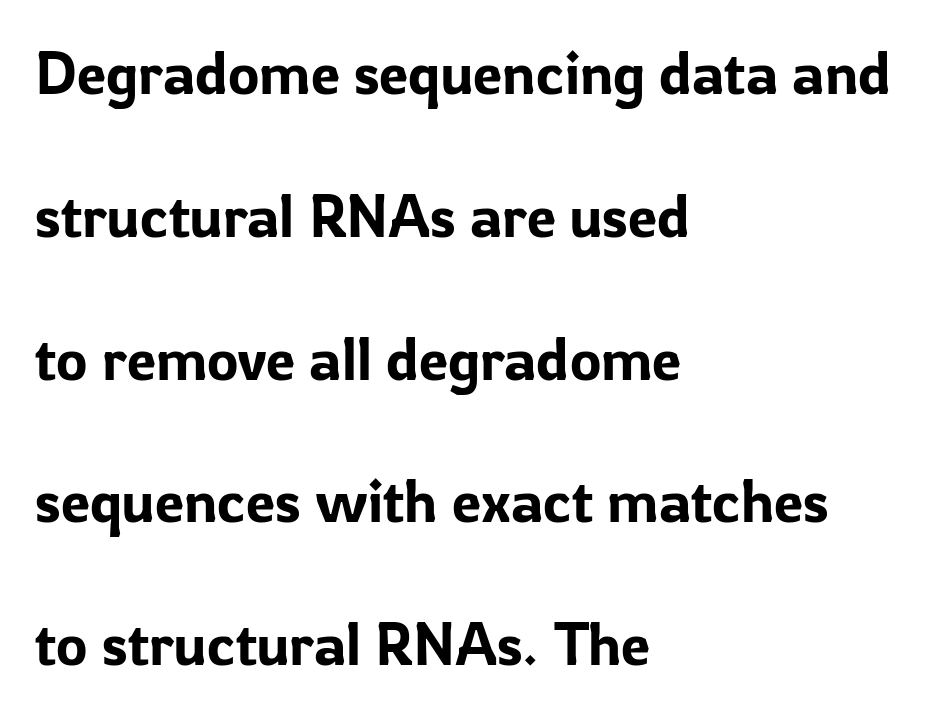
Q: Is the text italic (slanted)? A: No, it is upright.
Q: Is the typeface a serif or a sans-serif typeface? A: Sans-serif.
Q: Is the text underlined? A: No.
Q: How is the paragraph aligned? A: Left-aligned.
Q: Is the spacing between letters normal or unusually wide? A: Normal.
Q: Is the spacing between lines tight, normal or loose? A: Loose.
Q: Width (condensed, normal, or wide)? A: Normal.
Q: Stroke contrast? A: Low.
Q: x-height? A: Medium.
Q: Monospaced? A: No.
